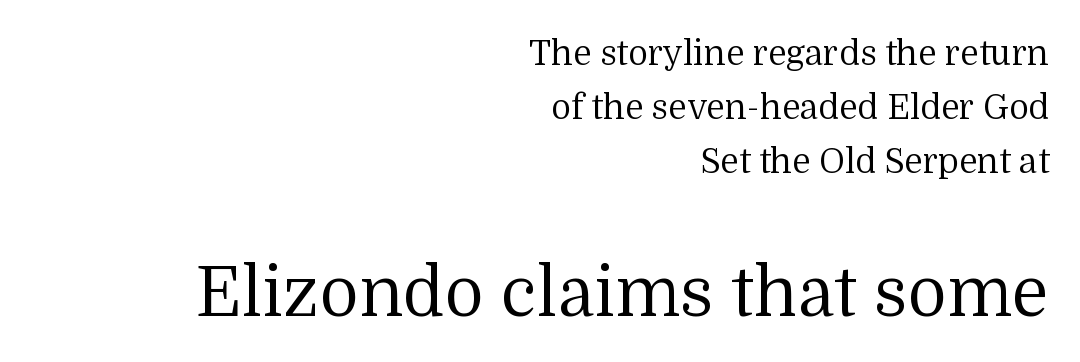
Q: Is the text bold? A: No.
Q: Is the text italic (slanted)? A: No, it is upright.
Q: Is the typeface a serif or a sans-serif typeface? A: Serif.
Q: Is the text underlined? A: No.
Q: How is the paragraph aligned? A: Right-aligned.
Q: Is the spacing between letters normal or unusually wide? A: Normal.
Q: Is the spacing between lines tight, normal or loose? A: Normal.
Q: Which block of text is set in a larger size, the first (top) or the second (bottom)? A: The second (bottom) one.
Q: Width (condensed, normal, or wide)? A: Normal.
Q: Stroke contrast? A: Medium.
Q: x-height? A: Medium.
Q: Monospaced? A: No.
